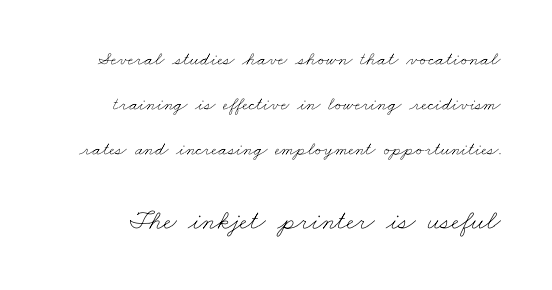
Here the designer chose a conventional face with non-uniform glyph widths. A great deal of white space separates one row of letters from the next. On a weight scale, this lands at 450 or below. The rendering enlarges the type as you move from the upper chunk to the lower.
